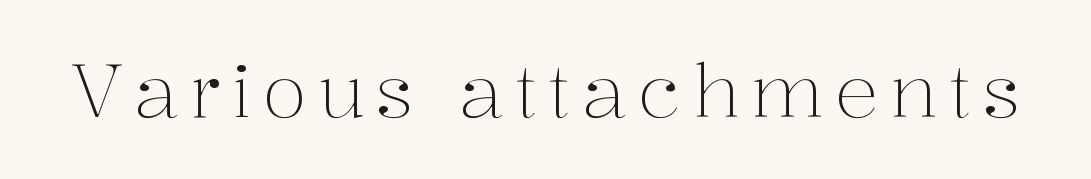
{"serif": "yes", "italic": "no", "bold": "no", "weight": "light", "width": "normal", "stroke_contrast": "medium", "x_height": "medium", "monospaced": "no", "underline": "no", "glyph_px": 73}
